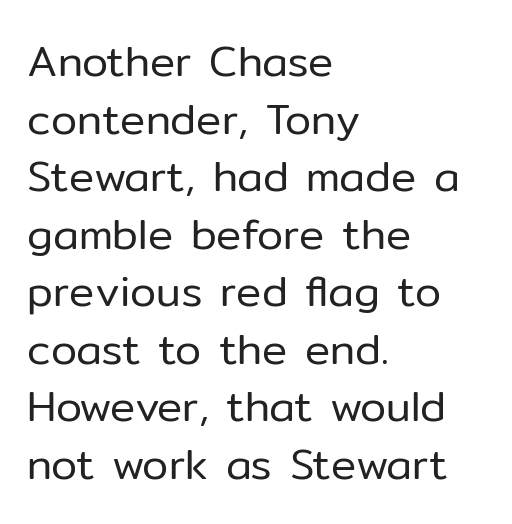
{"serif": "no", "italic": "no", "bold": "no", "weight": "regular", "width": "normal", "stroke_contrast": "low", "x_height": "medium", "monospaced": "no", "underline": "no", "align": "left", "line_spacing": "normal", "line_spacing_ratio": 1.37, "letter_spacing": "normal", "letter_spacing_em": 0.0, "glyph_px": 42}
